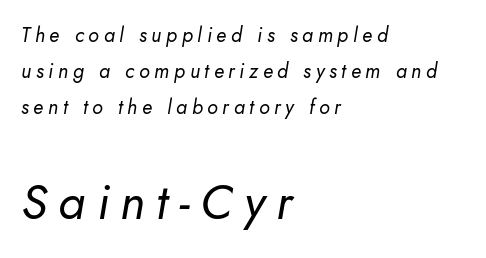
{"italic": "yes", "lean": "right", "slant_degrees": 10, "bold": "no", "weight": "regular", "width": "normal", "stroke_contrast": "low", "x_height": "small", "monospaced": "no", "underline": "no", "align": "left", "line_spacing_ratio": 1.79, "letter_spacing": "wide", "letter_spacing_em": 0.23, "larger_block": "second", "size_ratio": 2.45, "glyph_px": 49}
